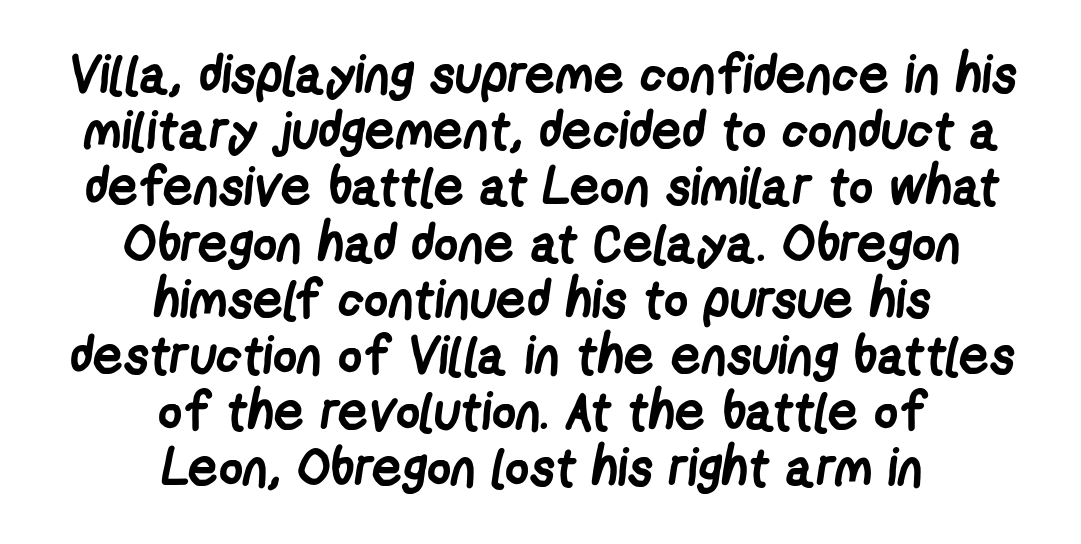
Q: Is the text bold? A: Yes.
Q: Is the typeface a serif or a sans-serif typeface? A: Sans-serif.
Q: Is the text underlined? A: No.
Q: How is the paragraph aligned? A: Centered.
Q: Is the spacing between letters normal or unusually wide? A: Normal.
Q: Is the spacing between lines tight, normal or loose? A: Tight.
Q: Width (condensed, normal, or wide)? A: Condensed.
Q: Stroke contrast? A: Low.
Q: x-height? A: Medium.
Q: Monospaced? A: No.
